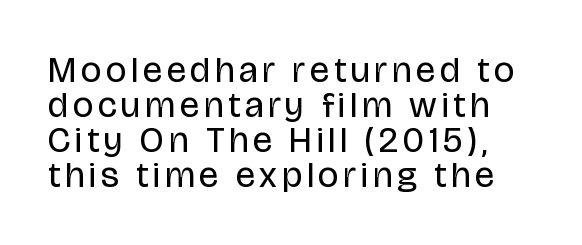
The image shows 36 px regular-weight, condensed sans-serif type, upright; set tight line spacing (0.97x), not underlined; low stroke contrast and a large x-height.
